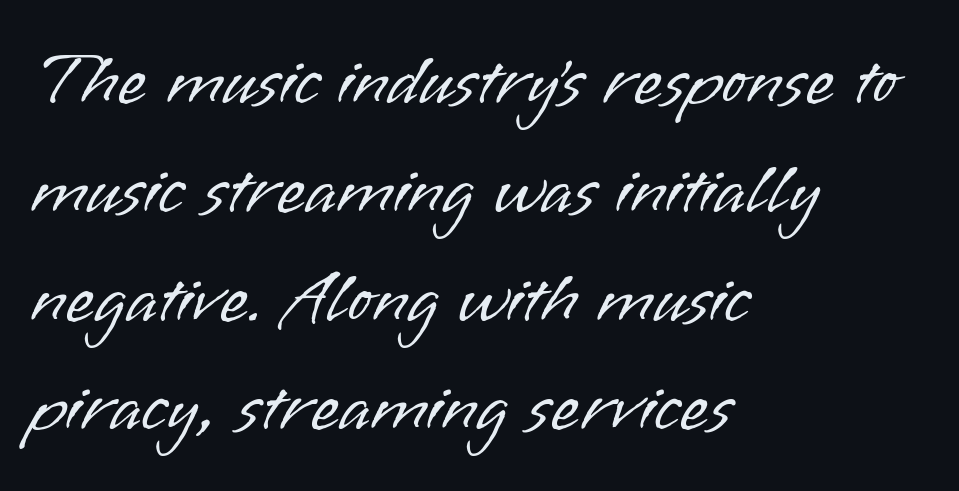
Q: Is the text bold? A: No.
Q: Is the text italic (slanted)? A: Yes.
Q: Is the typeface a serif or a sans-serif typeface? A: Sans-serif.
Q: Is the text underlined? A: No.
Q: How is the paragraph aligned? A: Left-aligned.
Q: Is the spacing between letters normal or unusually wide? A: Normal.
Q: Is the spacing between lines tight, normal or loose? A: Normal.
Q: Width (condensed, normal, or wide)? A: Normal.
Q: Stroke contrast? A: Low.
Q: x-height? A: Small.
Q: Monospaced? A: No.
